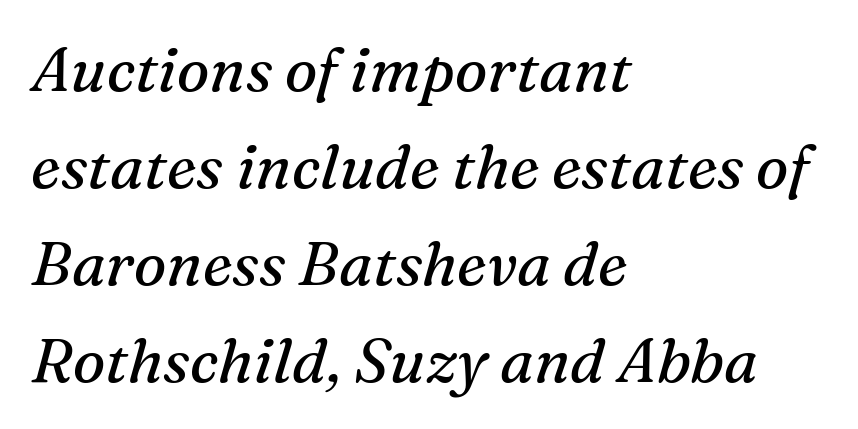
The image shows 61 px regular-weight serif type, italic (leaning right); set left-aligned, normal line spacing (1.59x), normal letter spacing, not underlined; medium stroke contrast and a medium x-height.
